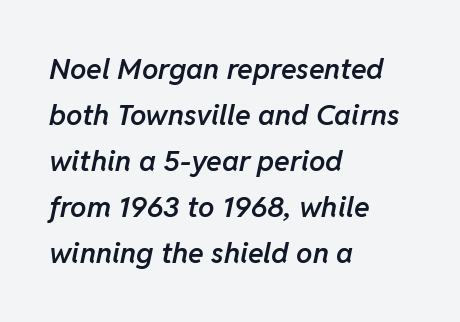
The text block is weighted toward the left margin, trailing off unevenly rightward. Is the type bold? Partly — it's a semibold, heavier than regular but not fully bold. Emphasis-style slanted type is in use. The rendering uses natural spacing where letterforms have individual widths. Type without underlining. Compared with typical paragraphs, the rows here are spaced about the same.
